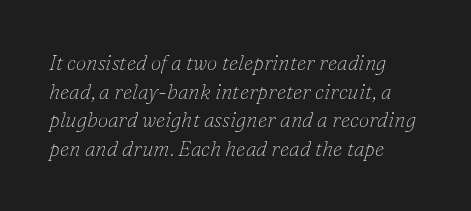
{"italic": "yes", "lean": "right", "slant_degrees": 16, "bold": "no", "underline": "no", "align": "left", "line_spacing": "normal", "line_spacing_ratio": 1.36, "letter_spacing": "normal", "letter_spacing_em": 0.0, "glyph_px": 21}
